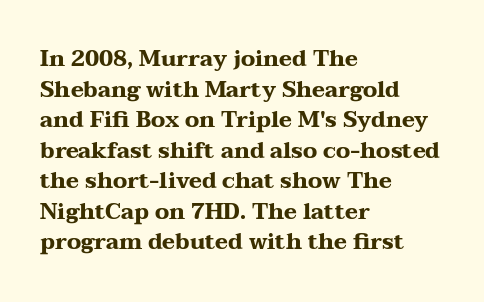
If you drew a line through each stem, it would be perfectly vertical. A normal amount of white space separates one row of letters from the next. Unmarked baselines from the first word to the last. Pretty heavy lettering here — definitely bold. The paragraph has a hard left edge and a soft right edge. These lines keep a tight, regular rhythm from letter to letter.
